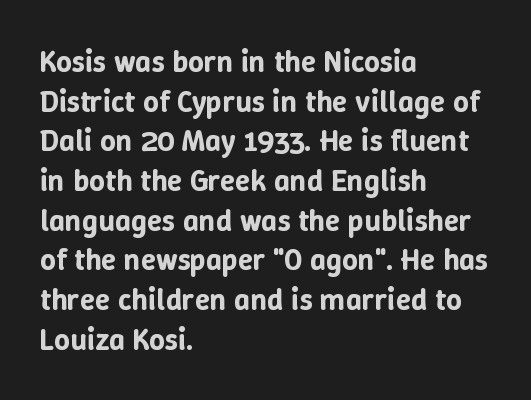
Q: Is the text italic (slanted)? A: No, it is upright.
Q: Is the text underlined? A: No.
Q: How is the paragraph aligned? A: Left-aligned.
Q: Is the spacing between letters normal or unusually wide? A: Normal.
Q: Is the spacing between lines tight, normal or loose? A: Normal.
Q: Width (condensed, normal, or wide)? A: Normal.
Q: Stroke contrast? A: Low.
Q: x-height? A: Medium.
Q: Monospaced? A: No.
